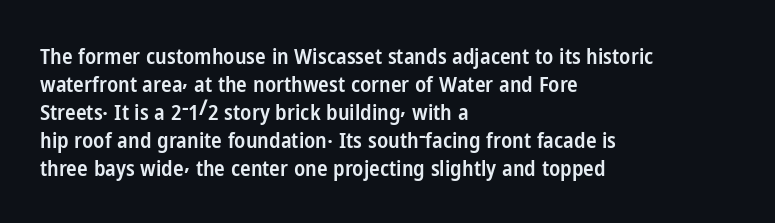
The image shows 22 px text type, upright; set left-aligned, normal line spacing (1.27x), normal letter spacing, not underlined.
